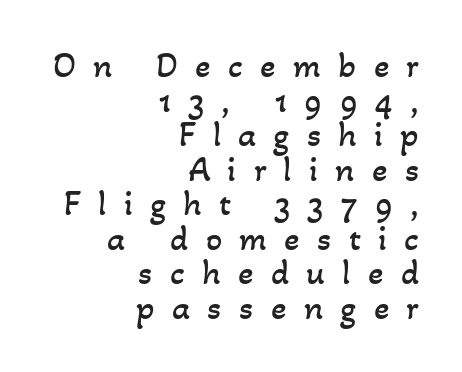
The image shows 36 px regular-weight type; set right-aligned, tight line spacing (0.96x), unusually wide letter spacing (+0.48 em), not underlined; low stroke contrast and a small x-height.
